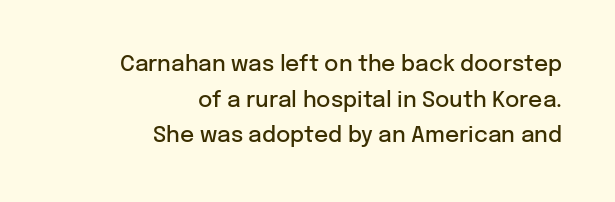
Q: Is the text bold? A: Semi-bold.
Q: Is the text italic (slanted)? A: No, it is upright.
Q: Is the text underlined? A: No.
Q: How is the paragraph aligned? A: Right-aligned.
Q: Is the spacing between letters normal or unusually wide? A: Normal.
Q: Is the spacing between lines tight, normal or loose? A: Normal.
